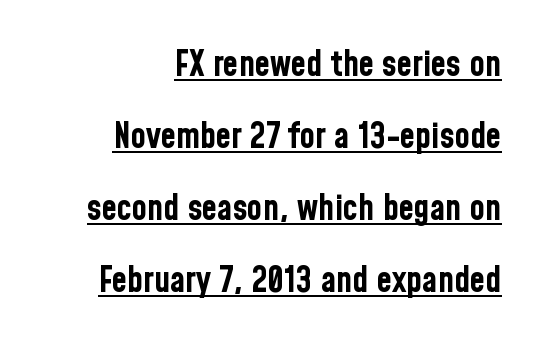
{"serif": "no", "italic": "no", "bold": "yes", "weight": "bold", "width": "condensed", "stroke_contrast": "low", "x_height": "medium", "monospaced": "no", "underline": "yes", "align": "right", "line_spacing": "loose", "line_spacing_ratio": 2.06, "letter_spacing": "normal", "letter_spacing_em": 0.0, "glyph_px": 35}
